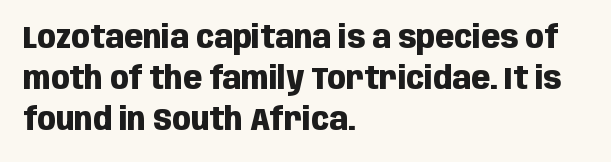
You could not count columns in this text — the font is proportionally spaced. Caption: standard tracking, unaltered. Nobody drew a line under any word here. Classification — sans serif.
